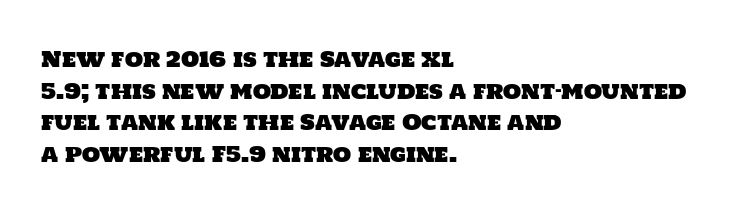
{"underline": "no", "align": "left", "line_spacing": "normal", "line_spacing_ratio": 1.51, "letter_spacing": "normal", "letter_spacing_em": 0.0, "glyph_px": 21}
